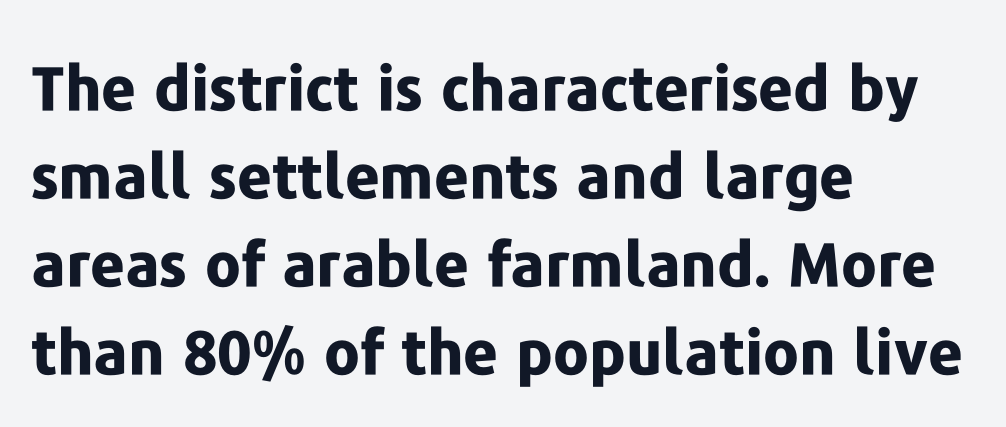
The image shows 61 px bold sans-serif type, upright; set left-aligned, normal line spacing (1.44x), normal letter spacing, not underlined; low stroke contrast and a medium x-height.
